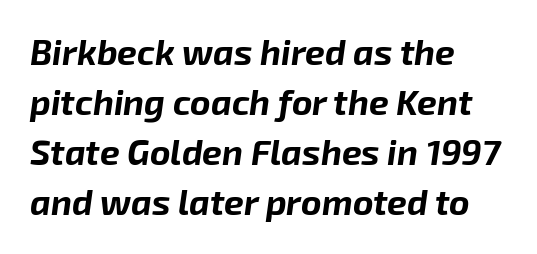
Q: Is the text bold? A: Yes.
Q: Is the text italic (slanted)? A: Yes, it leans right by about 8 degrees.
Q: Is the text underlined? A: No.
Q: How is the paragraph aligned? A: Left-aligned.
Q: Is the spacing between letters normal or unusually wide? A: Normal.
Q: Is the spacing between lines tight, normal or loose? A: Normal.
Q: Width (condensed, normal, or wide)? A: Normal.
Q: Stroke contrast? A: Low.
Q: x-height? A: Medium.
Q: Monospaced? A: No.
